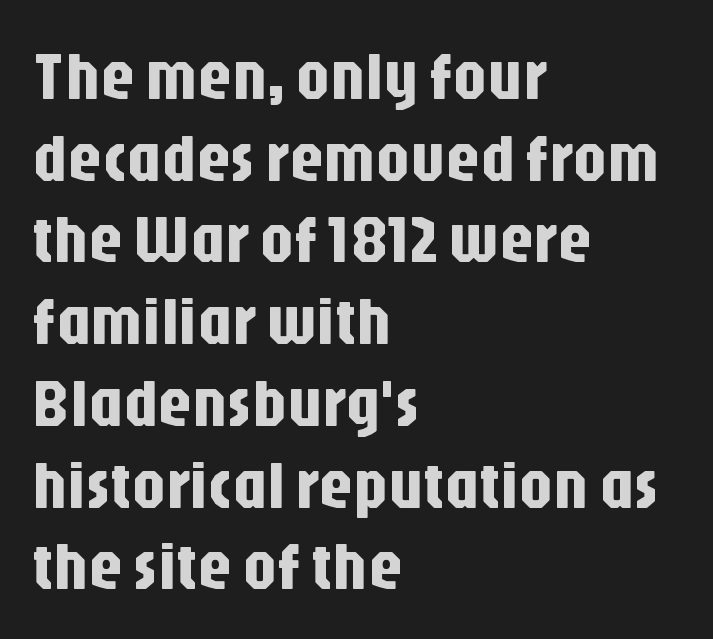
{"serif": "no", "italic": "no", "width": "condensed", "stroke_contrast": "low", "x_height": "large", "monospaced": "no", "underline": "no", "align": "left", "line_spacing_ratio": 1.22, "letter_spacing": "normal", "letter_spacing_em": 0.0, "glyph_px": 67}
